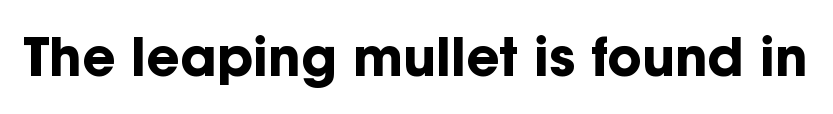
{"serif": "no", "italic": "no", "bold": "yes", "weight": "bold", "width": "normal", "stroke_contrast": "low", "x_height": "medium", "monospaced": "no", "underline": "no", "letter_spacing": "normal", "letter_spacing_em": 0.0, "glyph_px": 52}
